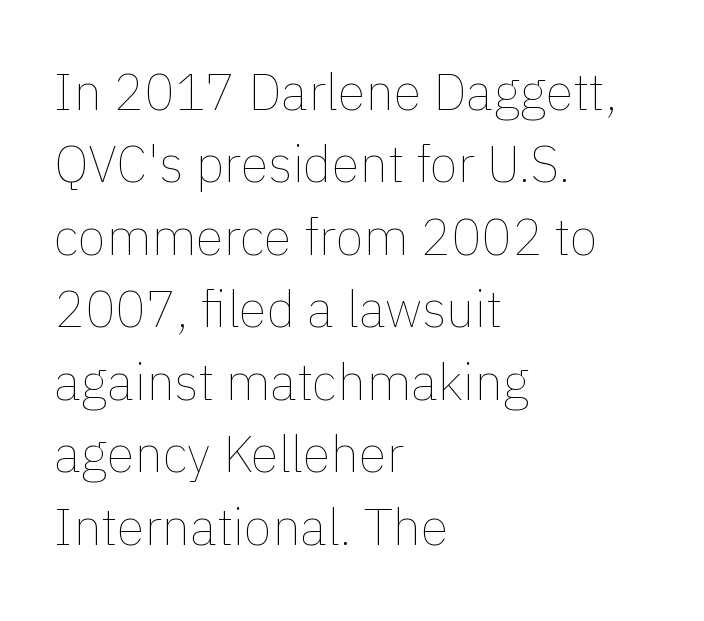
The image shows 51 px thin type, upright; set left-aligned, normal line spacing (1.42x), normal letter spacing, not underlined; low stroke contrast and a medium x-height.
